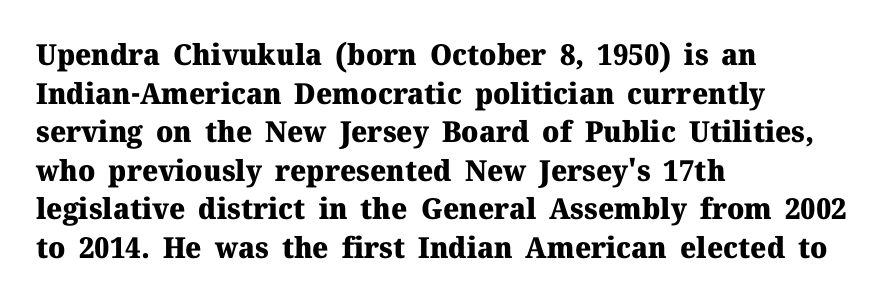
{"serif": "yes", "italic": "no", "bold": "yes", "weight": "heavy", "width": "normal", "stroke_contrast": "medium", "x_height": "medium", "monospaced": "no", "underline": "no", "align": "left", "line_spacing": "normal", "line_spacing_ratio": 1.33, "letter_spacing": "normal", "letter_spacing_em": 0.0, "glyph_px": 29}
